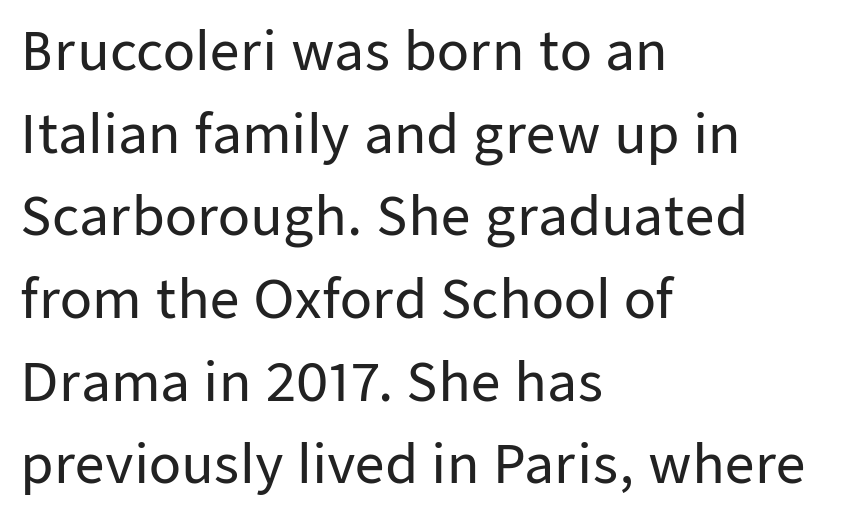
Q: Is the text italic (slanted)? A: No, it is upright.
Q: Is the typeface a serif or a sans-serif typeface? A: Sans-serif.
Q: Is the text underlined? A: No.
Q: How is the paragraph aligned? A: Left-aligned.
Q: Is the spacing between letters normal or unusually wide? A: Normal.
Q: Is the spacing between lines tight, normal or loose? A: Normal.
Q: Width (condensed, normal, or wide)? A: Normal.
Q: Stroke contrast? A: Low.
Q: x-height? A: Medium.
Q: Monospaced? A: No.
